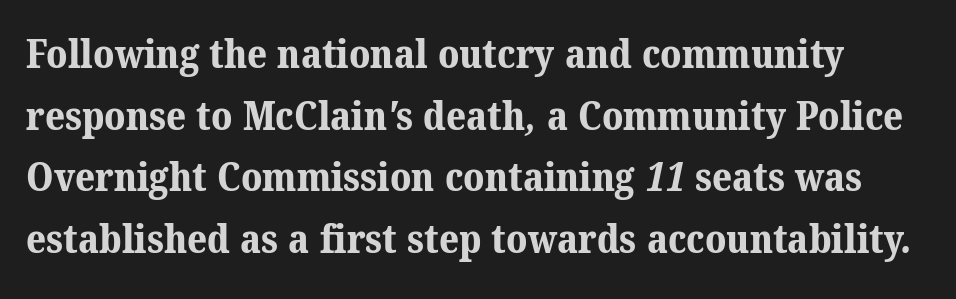
The image shows 39 px bold serif type; set normal line spacing (1.58x), normal letter spacing, not underlined; medium stroke contrast and a medium x-height.
